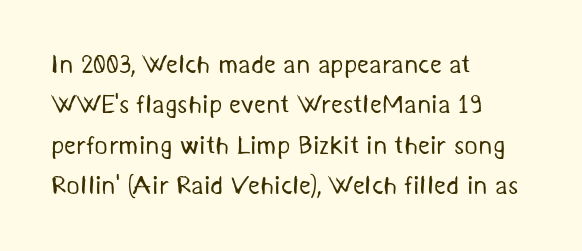
Beneath every word, the page is bare. Notice how descenders clear the ascenders below comfortably — that's standard leading. Reading down the block, your eye returns to a fixed left position each line. Think standard paragraph weight, or any step lighter than that. The tracking reads as untouched default to a designer's eye.
